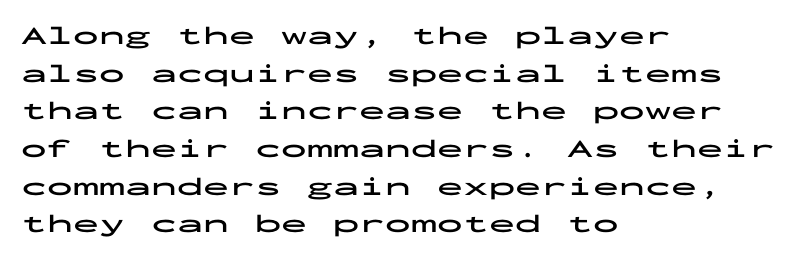
Q: Is the text bold? A: Yes.
Q: Is the text italic (slanted)? A: No, it is upright.
Q: Is the text underlined? A: No.
Q: How is the paragraph aligned? A: Left-aligned.
Q: Is the spacing between letters normal or unusually wide? A: Normal.
Q: Is the spacing between lines tight, normal or loose? A: Normal.
